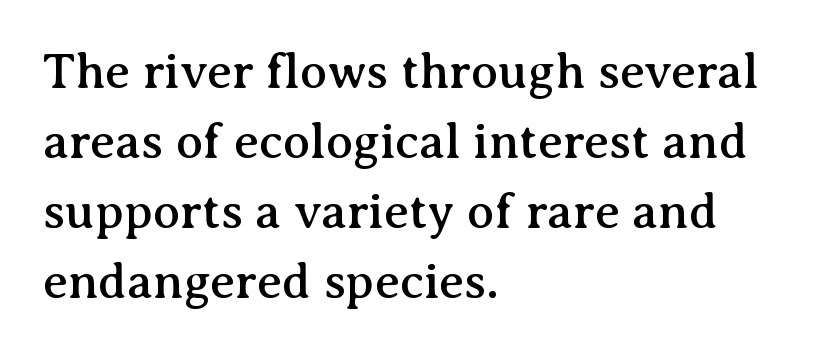
How would I describe the line gaps? Plain and ordinary. Is this a fixed-width face? No — the glyphs have proportional, varying widths. Look at the tracking — it's just the regular setting, nothing added. Where is the straight margin? On the left. Type style note: has serifs. The space directly below the letters is spotless.
